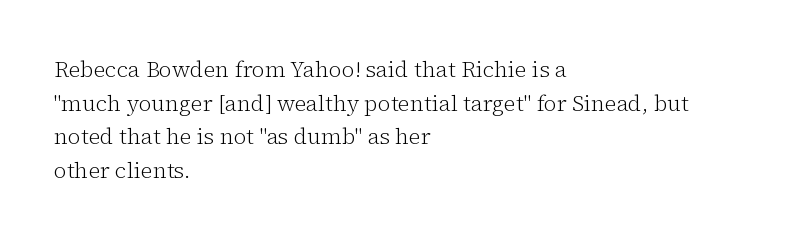
{"italic": "no", "bold": "no", "underline": "no", "align": "left", "line_spacing": "normal", "line_spacing_ratio": 1.53, "letter_spacing": "normal", "letter_spacing_em": 0.0, "glyph_px": 22}
